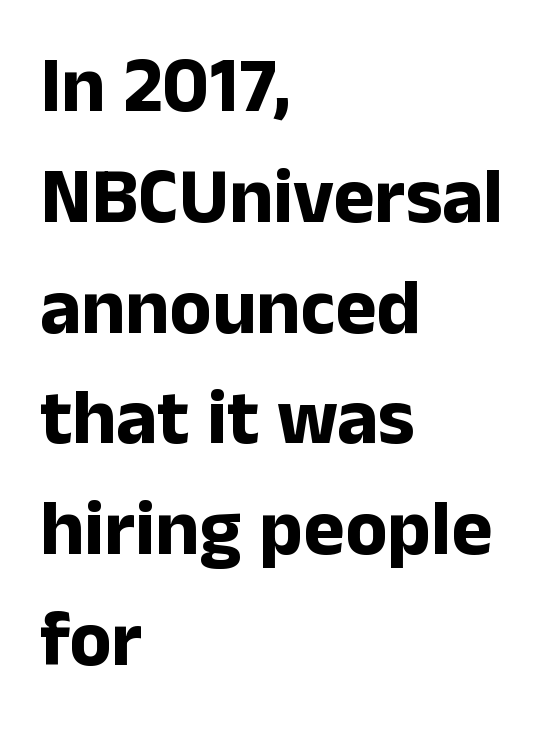
The image shows 78 px bold sans-serif type, upright; set left-aligned, normal line spacing (1.42x), normal letter spacing, not underlined; low stroke contrast and a medium x-height.
